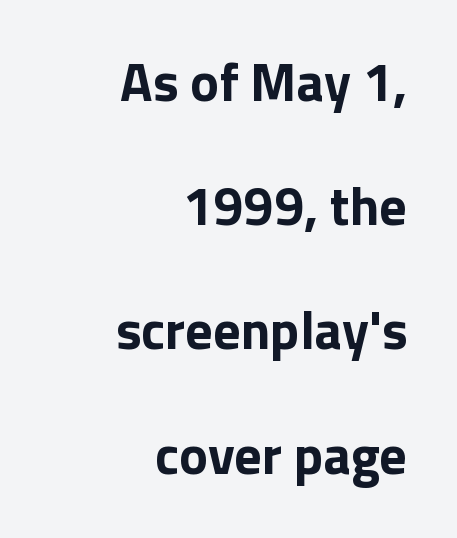
Caption: multi-line text, flush right, ragged left. The letterforms sit shoulder to shoulder at normal distance. You'd pick this weight for a headline — it's a proper bold. Here the designer chose a conventional face with non-uniform glyph widths. These lines stand farther apart than default settings would place them. The foot of each line stays bare and open.
